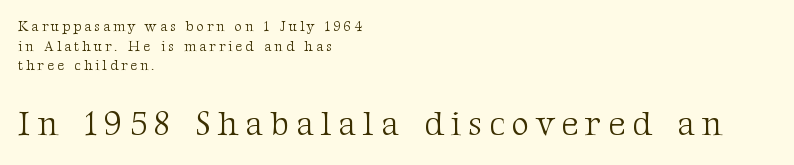
The image shows 34 px light serif type, upright; set left-aligned, normal line spacing (1.41x), unusually wide letter spacing (+0.21 em), not underlined; the second (bottom) block is 2.43x larger; medium stroke contrast and a medium x-height.
